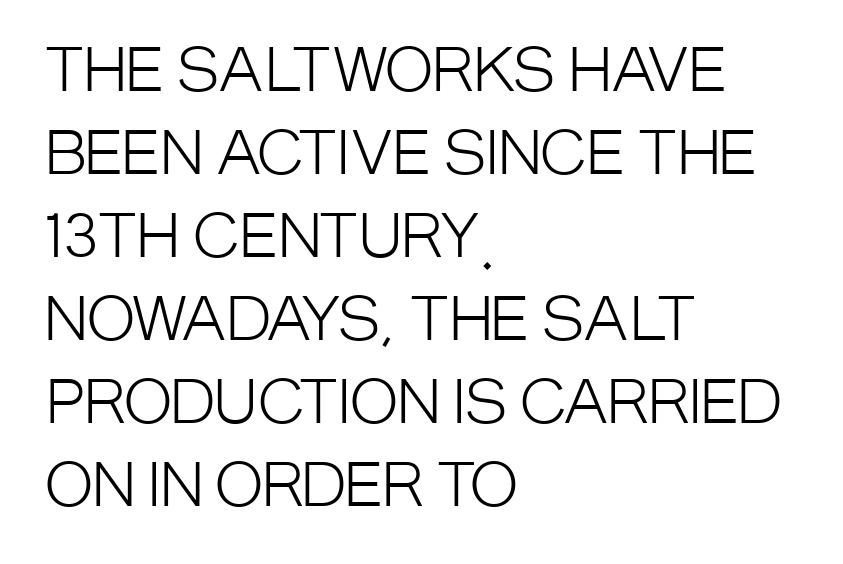
Descenders are the only things crossing below the line. Caption: multi-line text, flush left, ragged right. Heaviness? Minimal to ordinary, like unemphasized prose. Every character sits straight up, as roman type does.
